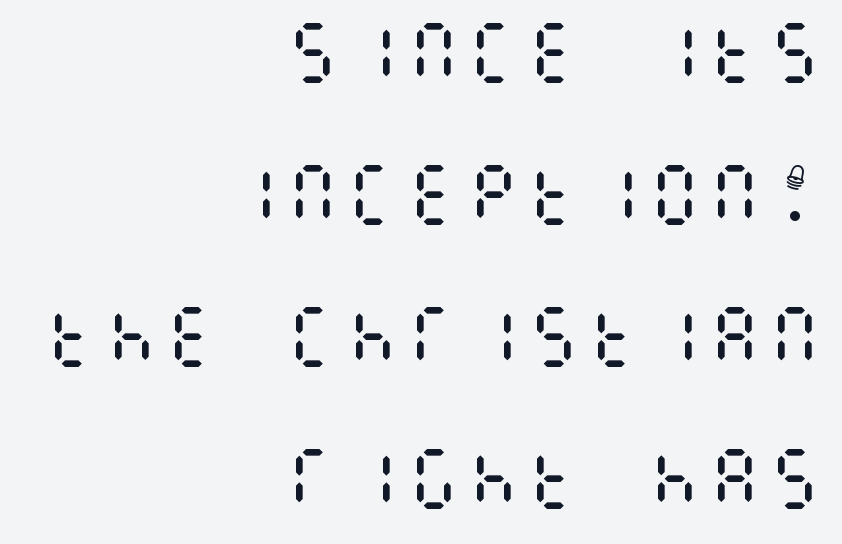
The image shows 67 px regular-weight, condensed type, upright; set right-aligned, loose line spacing (2.12x), not underlined; medium stroke contrast and a large x-height.
